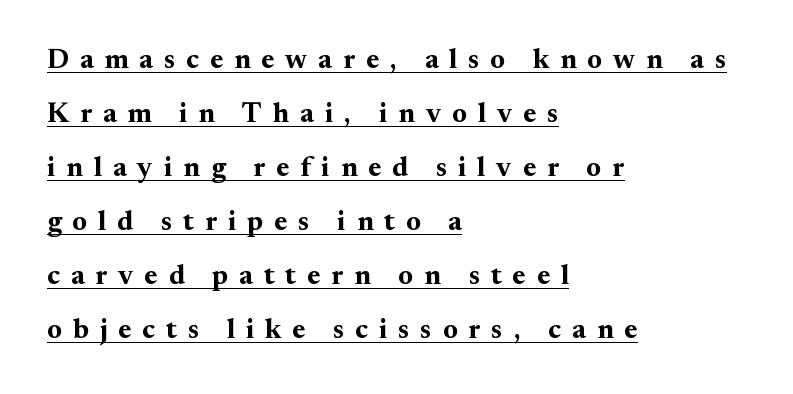
Heft: maximum for text — a bold. Is this a fixed-width face? No — the glyphs have proportional, varying widths. The designer dialed line spacing up above the default. Substantial extra tracking has been applied to these lines. Leftover space on each line is placed entirely after the last word.
